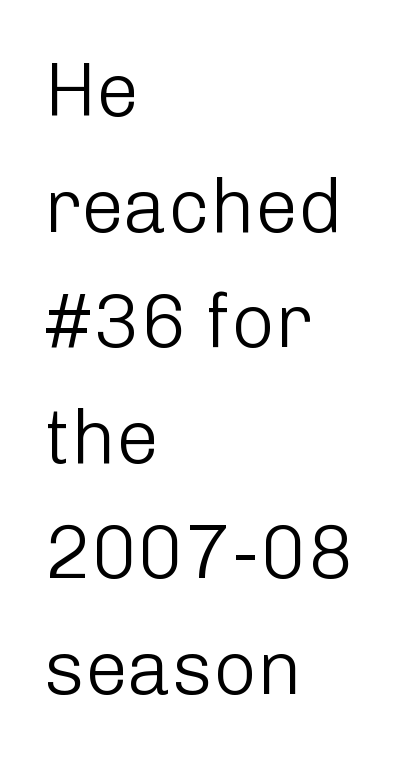
Q: Is the text bold? A: No.
Q: Is the text italic (slanted)? A: No, it is upright.
Q: Is the typeface a serif or a sans-serif typeface? A: Sans-serif.
Q: Is the text underlined? A: No.
Q: How is the paragraph aligned? A: Left-aligned.
Q: Is the spacing between letters normal or unusually wide? A: Normal.
Q: Is the spacing between lines tight, normal or loose? A: Normal.
Q: Width (condensed, normal, or wide)? A: Normal.
Q: Stroke contrast? A: Low.
Q: x-height? A: Medium.
Q: Monospaced? A: No.
